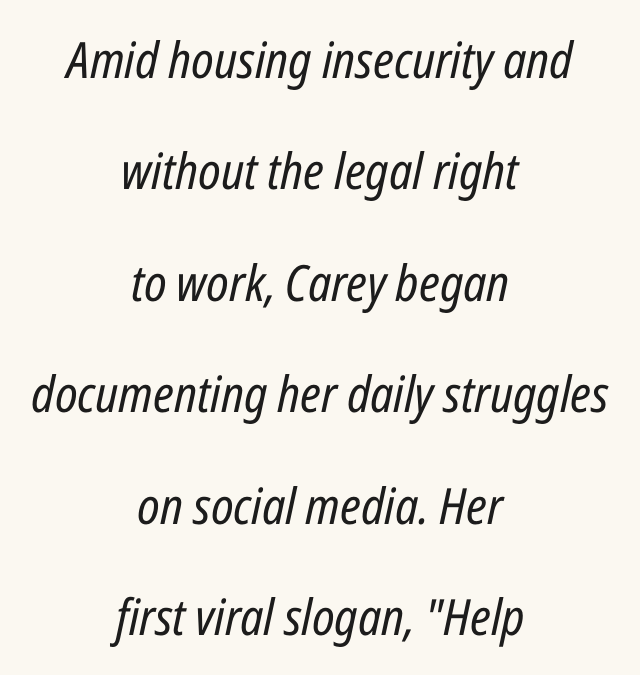
{"italic": "yes", "lean": "right", "slant_degrees": 12, "bold": "no", "weight": "regular", "width": "condensed", "stroke_contrast": "low", "x_height": "medium", "monospaced": "no", "underline": "no", "align": "center", "line_spacing": "loose", "line_spacing_ratio": 2.23, "letter_spacing": "normal", "letter_spacing_em": 0.0, "glyph_px": 50}
